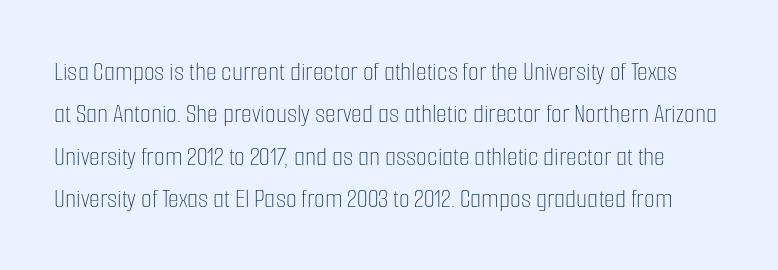
{"italic": "no", "bold": "no", "weight": "thin", "width": "condensed", "stroke_contrast": "low", "x_height": "medium", "monospaced": "no", "underline": "no", "line_spacing": "normal", "line_spacing_ratio": 1.51, "letter_spacing": "normal", "letter_spacing_em": 0.0, "glyph_px": 28}
